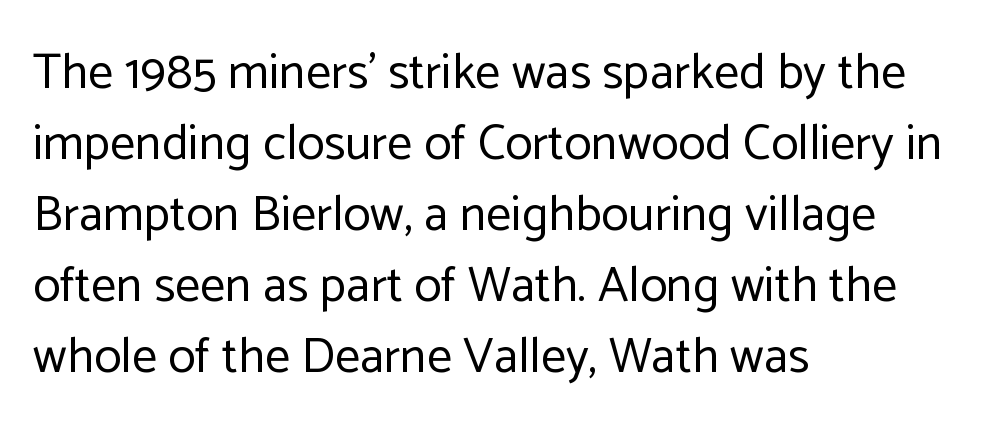
Q: Is the text bold? A: No.
Q: Is the text italic (slanted)? A: No, it is upright.
Q: Is the typeface a serif or a sans-serif typeface? A: Sans-serif.
Q: Is the text underlined? A: No.
Q: How is the paragraph aligned? A: Left-aligned.
Q: Is the spacing between letters normal or unusually wide? A: Normal.
Q: Is the spacing between lines tight, normal or loose? A: Normal.
Q: Width (condensed, normal, or wide)? A: Normal.
Q: Stroke contrast? A: Low.
Q: x-height? A: Medium.
Q: Monospaced? A: No.
